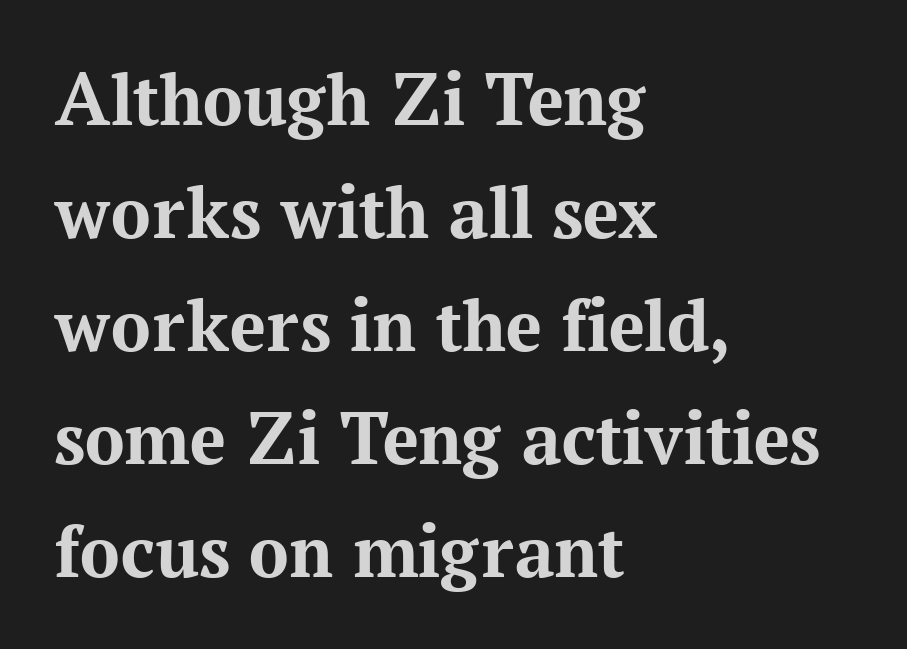
{"serif": "yes", "italic": "no", "bold": "yes", "weight": "bold", "width": "normal", "stroke_contrast": "medium", "x_height": "medium", "monospaced": "no", "underline": "no", "align": "left", "line_spacing": "normal", "line_spacing_ratio": 1.43, "letter_spacing": "normal", "letter_spacing_em": 0.0, "glyph_px": 79}
